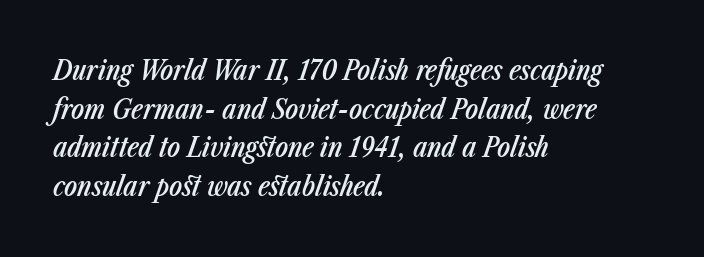
Unmarked baselines from the first word to the last. Nothing unusual about the tracking: characters are spaced as the font intends. Alignment: flush left. Typesetter's note: demi weight, one step under bold. Italic: yes, the glyphs are oblique.
